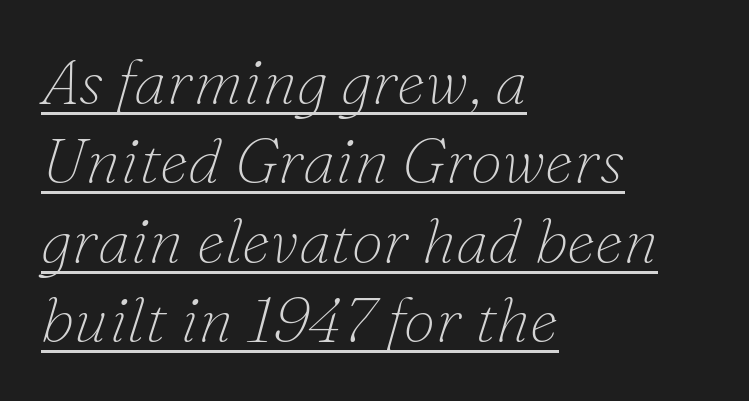
The letterforms sit shoulder to shoulder at normal distance. A baseline rule has been typeset under these characters. The rendering applies a slant to the glyphs. Teacher's note: observe the even left margin — that is flush-left alignment. The letters look calm and open, with moderate or lighter stems. The rendering shows small feet on the letterforms — a serif design.
